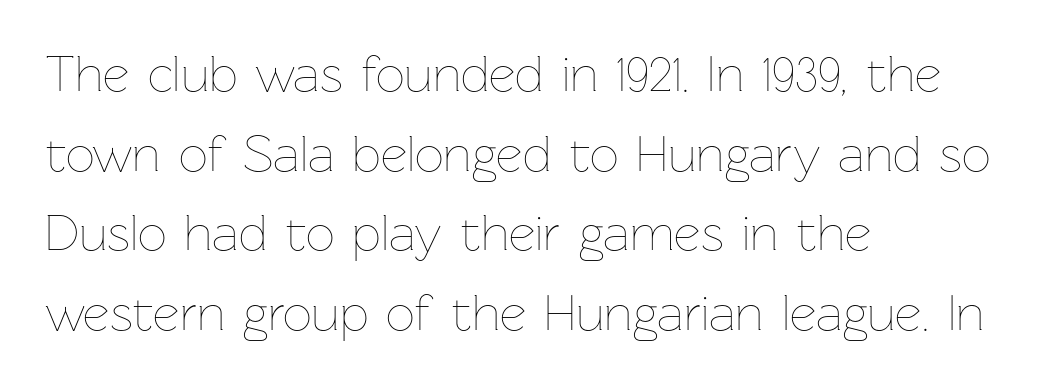
Q: Is the text bold? A: No.
Q: Is the text italic (slanted)? A: No, it is upright.
Q: Is the text underlined? A: No.
Q: How is the paragraph aligned? A: Left-aligned.
Q: Is the spacing between letters normal or unusually wide? A: Normal.
Q: Is the spacing between lines tight, normal or loose? A: Normal.
Q: Width (condensed, normal, or wide)? A: Normal.
Q: Stroke contrast? A: Low.
Q: x-height? A: Medium.
Q: Monospaced? A: No.
